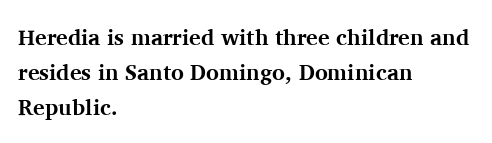
Q: Is the text bold? A: Yes.
Q: Is the text italic (slanted)? A: No, it is upright.
Q: Is the text underlined? A: No.
Q: How is the paragraph aligned? A: Left-aligned.
Q: Is the spacing between letters normal or unusually wide? A: Normal.
Q: Is the spacing between lines tight, normal or loose? A: Normal.
